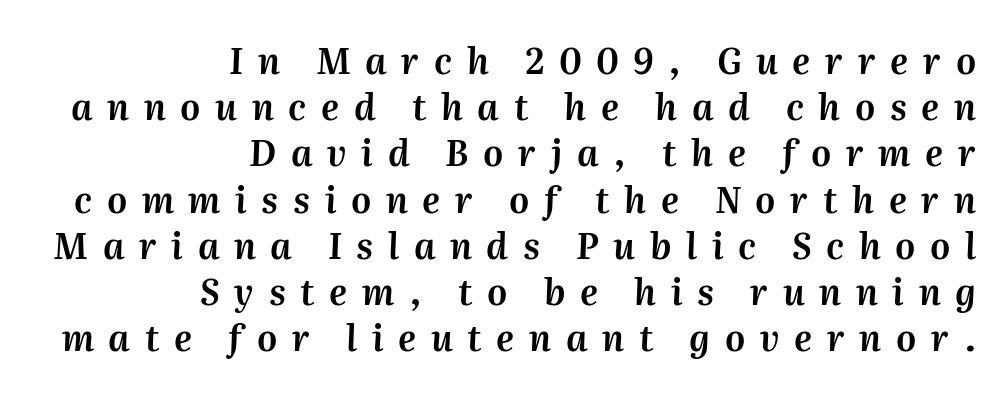
The image shows 35 px text type, italic (leaning right); set right-aligned, normal line spacing (1.32x), unusually wide letter spacing (+0.42 em), not underlined; medium stroke contrast and a medium x-height.
